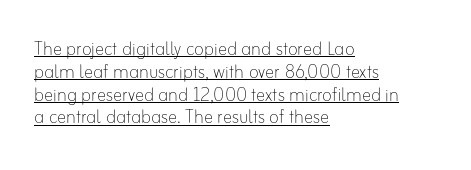
Nobody touched the tracking dial on this one. In designer terms, the underline attribute is active on this setting. The leading is snug, giving the passage a crowded texture. This reads as an unemphasized weight, regular at the heaviest. You can tell it's not italic because the verticals are truly vertical.
